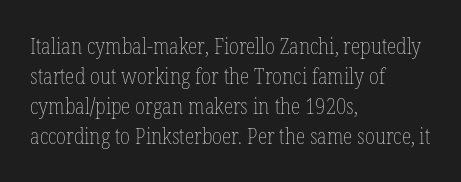
Q: Is the text bold? A: No.
Q: Is the text italic (slanted)? A: No, it is upright.
Q: Is the text underlined? A: No.
Q: How is the paragraph aligned? A: Left-aligned.
Q: Is the spacing between letters normal or unusually wide? A: Normal.
Q: Is the spacing between lines tight, normal or loose? A: Normal.
